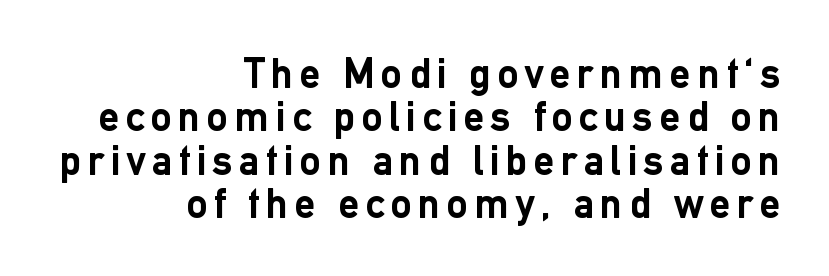
Q: Is the text bold? A: Yes.
Q: Is the text italic (slanted)? A: No, it is upright.
Q: Is the typeface a serif or a sans-serif typeface? A: Sans-serif.
Q: Is the text underlined? A: No.
Q: How is the paragraph aligned? A: Right-aligned.
Q: Is the spacing between lines tight, normal or loose? A: Tight.
Q: Width (condensed, normal, or wide)? A: Normal.
Q: Stroke contrast? A: Low.
Q: x-height? A: Medium.
Q: Monospaced? A: No.
